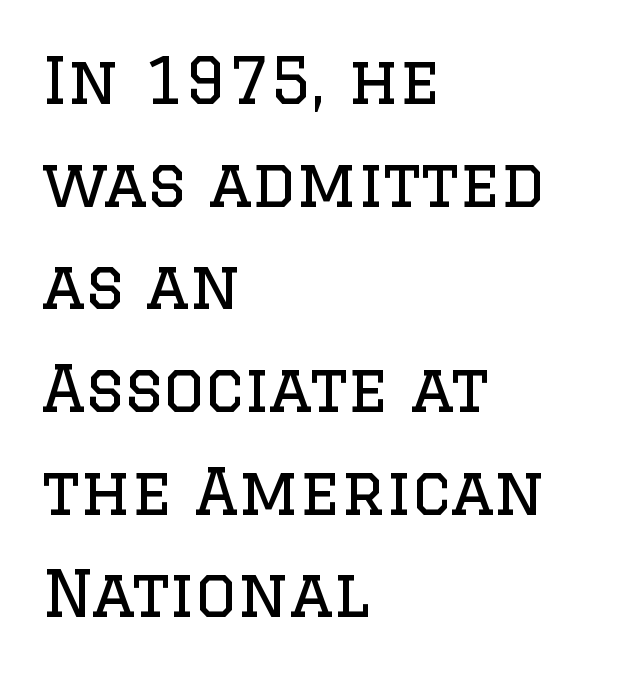
Q: Is the text bold? A: No.
Q: Is the text italic (slanted)? A: No, it is upright.
Q: Is the typeface a serif or a sans-serif typeface? A: Serif.
Q: Is the text underlined? A: No.
Q: How is the paragraph aligned? A: Left-aligned.
Q: Is the spacing between letters normal or unusually wide? A: Normal.
Q: Is the spacing between lines tight, normal or loose? A: Normal.
Q: Width (condensed, normal, or wide)? A: Normal.
Q: Stroke contrast? A: Low.
Q: x-height? A: Large.
Q: Monospaced? A: No.
